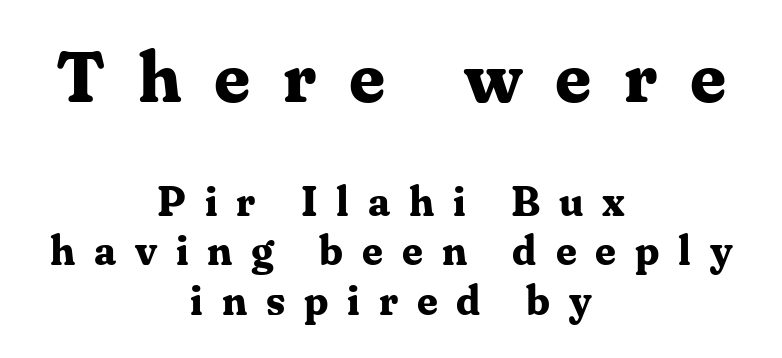
Varying glyph widths throughout — classic text-font behaviour. Typographic density is high because the face is bold. Each letter's strokes conclude with small projecting serifs. Block one is the big one; block two sits smaller underneath. The whitespace from short lines is split evenly between both sides. Has an underline been added? It has not.
